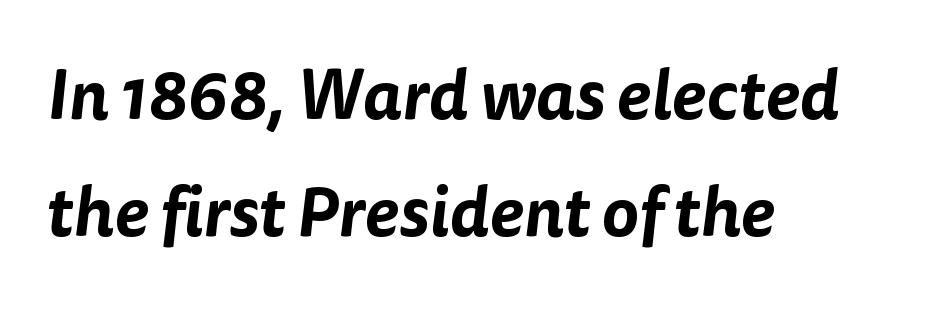
{"serif": "no", "width": "normal", "stroke_contrast": "low", "x_height": "medium", "monospaced": "no", "underline": "no", "align": "left", "line_spacing": "normal", "line_spacing_ratio": 1.67, "letter_spacing": "normal", "letter_spacing_em": 0.0, "glyph_px": 70}
